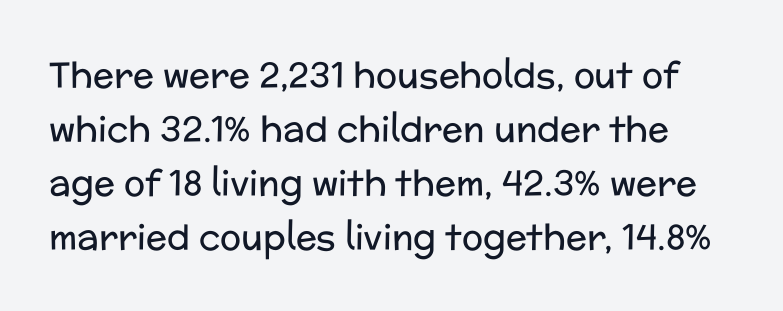
{"serif": "no", "italic": "no", "bold": "no", "weight": "regular", "width": "normal", "stroke_contrast": "low", "x_height": "medium", "monospaced": "no", "underline": "no", "line_spacing": "normal", "line_spacing_ratio": 1.54, "letter_spacing": "normal", "letter_spacing_em": 0.0, "glyph_px": 35}
